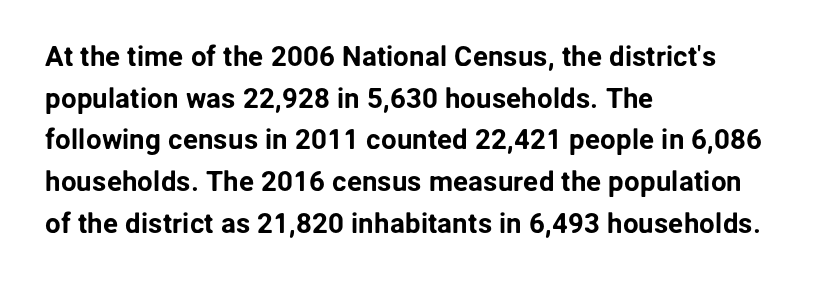
{"serif": "no", "italic": "no", "width": "normal", "stroke_contrast": "low", "x_height": "medium", "monospaced": "no", "underline": "no", "align": "left", "line_spacing": "normal", "line_spacing_ratio": 1.49, "letter_spacing": "normal", "letter_spacing_em": 0.0, "glyph_px": 28}
